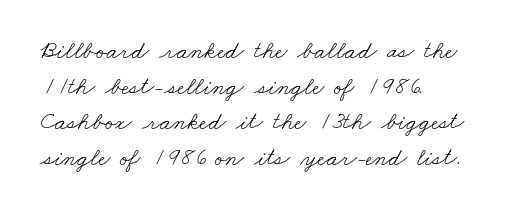
The image shows 25 px text type; set left-aligned, normal line spacing (1.43x), normal letter spacing, not underlined.
